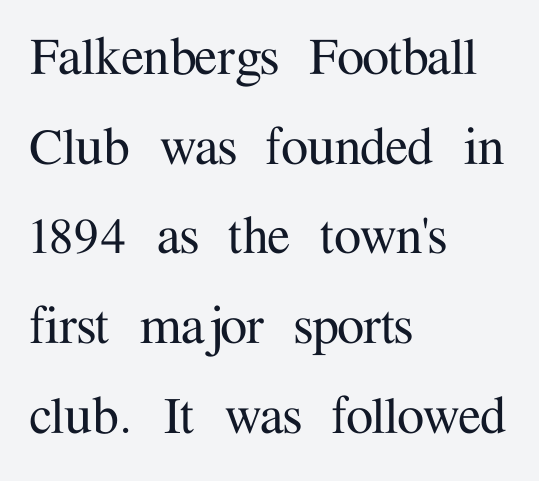
The image shows 61 px serif type, upright; set left-aligned, normal line spacing (1.47x), normal letter spacing, not underlined; medium stroke contrast and a medium x-height.
